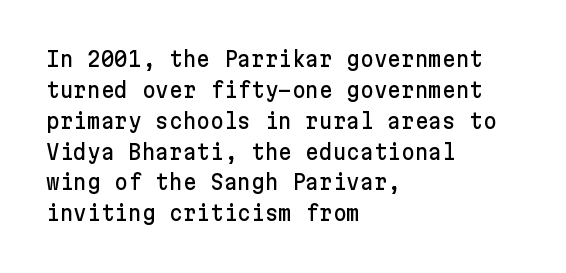
{"italic": "no", "underline": "no", "align": "left", "line_spacing": "normal", "line_spacing_ratio": 1.47, "letter_spacing": "normal", "letter_spacing_em": 0.0, "glyph_px": 21}
